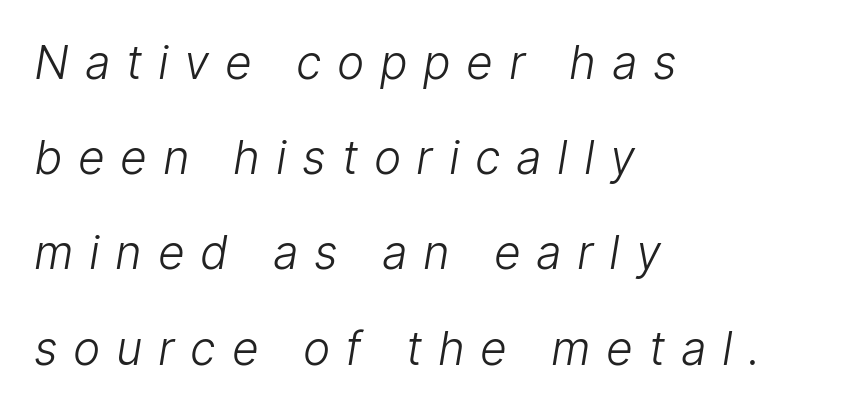
{"serif": "no", "bold": "no", "weight": "light", "width": "normal", "stroke_contrast": "low", "x_height": "medium", "monospaced": "no", "underline": "no", "align": "left", "line_spacing": "loose", "line_spacing_ratio": 2.07, "letter_spacing": "wide", "letter_spacing_em": 0.34, "glyph_px": 46}
